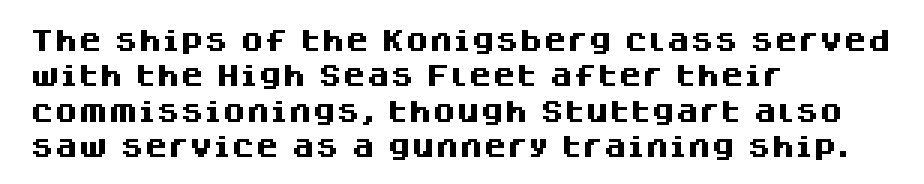
{"italic": "no", "bold": "yes", "underline": "no", "align": "left", "line_spacing": "normal", "line_spacing_ratio": 1.47, "letter_spacing": "normal", "letter_spacing_em": 0.0, "glyph_px": 24}
